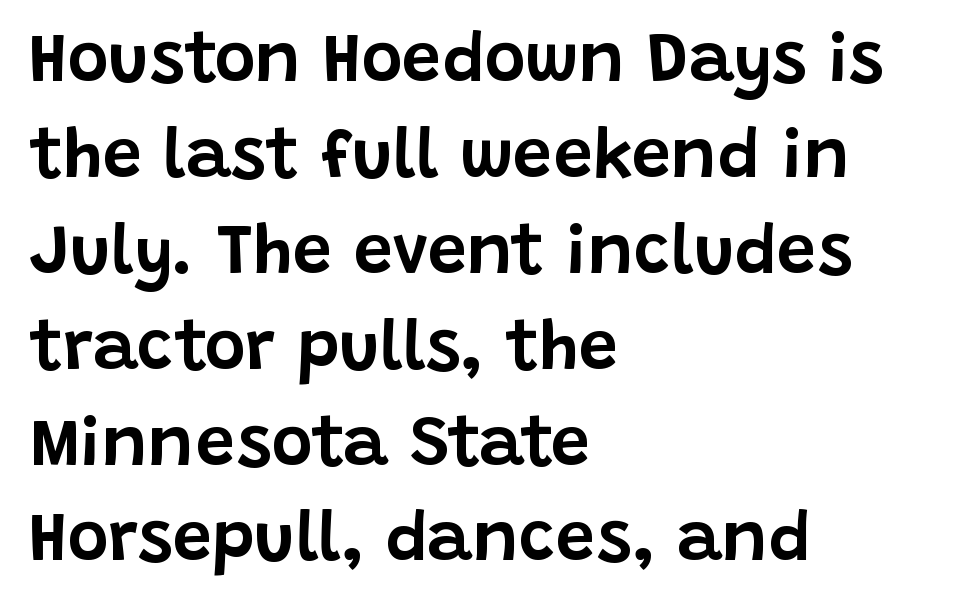
The image shows 70 px sans-serif type, upright; set left-aligned, normal line spacing (1.37x), normal letter spacing, not underlined; low stroke contrast and a large x-height.
